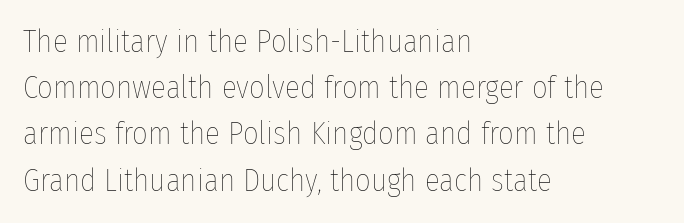
Horizontally, the lines are justified to the leading edge only. You could not count columns in this text — the font is proportionally spaced. Check under the words: just untouched page. Italic: no, the glyphs are upright roman. Weight: not bold — regular or lighter.
